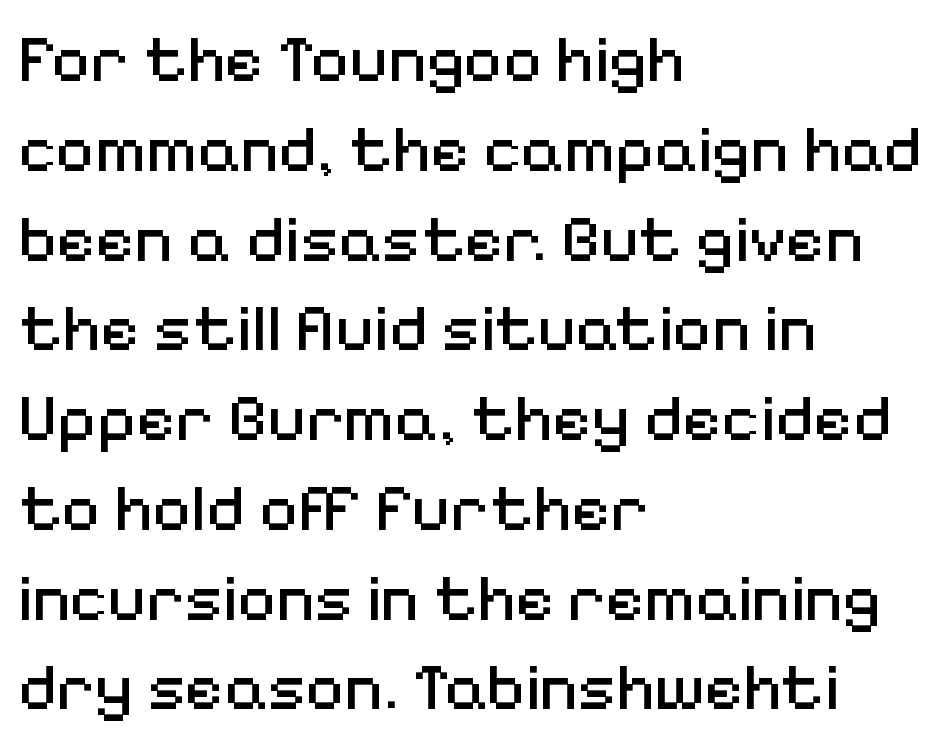
The designer went with a sans here, leaving each stem footless. The letters stand straight up with perfectly vertical stems. Does extra space separate the letters? No, they use regular spacing. Nobody drew a line under any word here. Here the designer chose a conventional face with non-uniform glyph widths. Reading down the column, the eye jumps a familiar distance to each next line.
